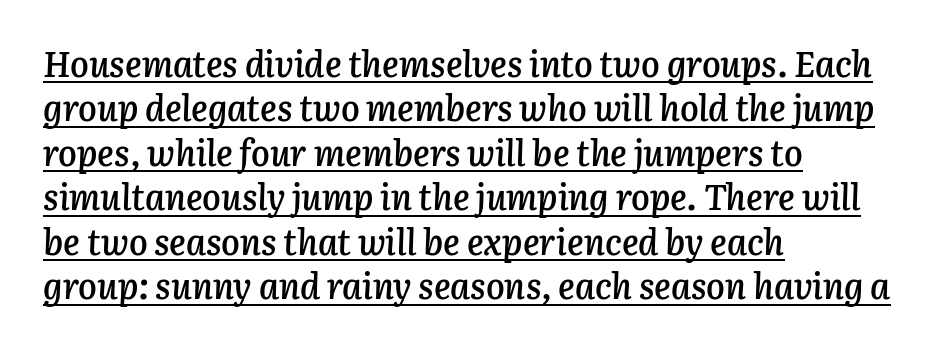
Proportional: the letters do not fall into vertical columns. The paragraph shown leans on its left margin. Rows of type keep a routine distance in the vertical direction. The passage shown is semibold, sitting just below true bold.
